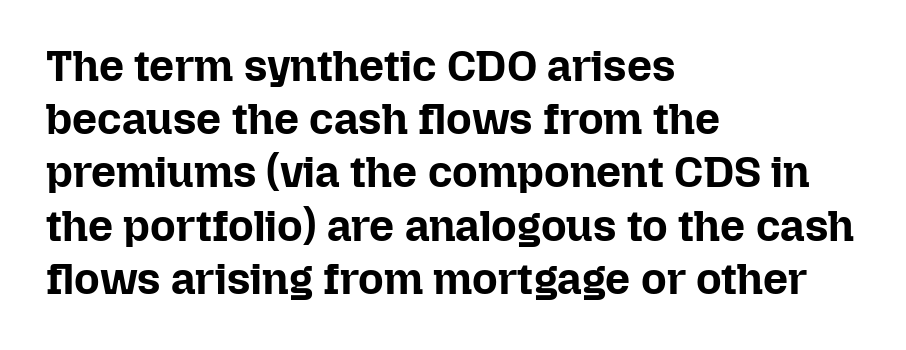
The image shows 44 px bold type, upright; set left-aligned, line spacing 1.21x, normal letter spacing, not underlined; low stroke contrast and a medium x-height.
